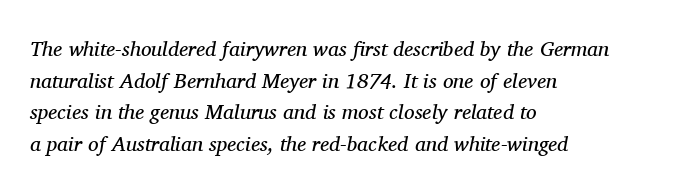
{"italic": "yes", "lean": "right", "slant_degrees": 11, "bold": "no", "underline": "no", "align": "left", "line_spacing": "normal", "line_spacing_ratio": 1.51, "letter_spacing": "normal", "letter_spacing_em": 0.0, "glyph_px": 21}
